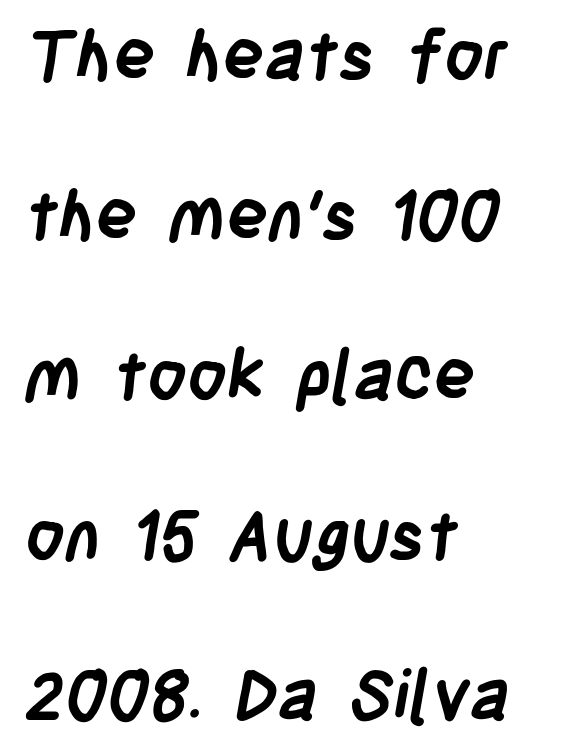
The image shows 69 px semibold, condensed sans-serif type; set left-aligned, loose line spacing (2.32x), normal letter spacing, not underlined; low stroke contrast and a large x-height.
